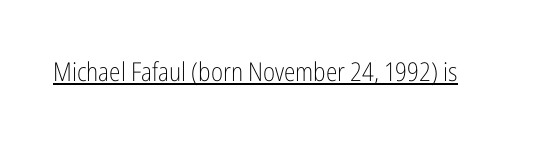
The image shows 26 px text type, upright; set normal letter spacing, underlined.
